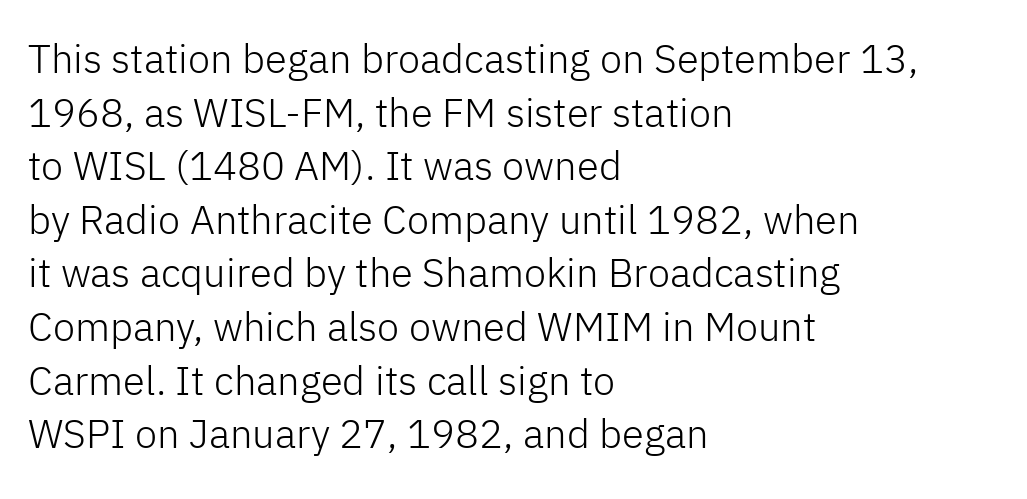
The image shows 40 px light sans-serif type, upright; set left-aligned, normal line spacing (1.34x), normal letter spacing, not underlined; low stroke contrast and a medium x-height.
